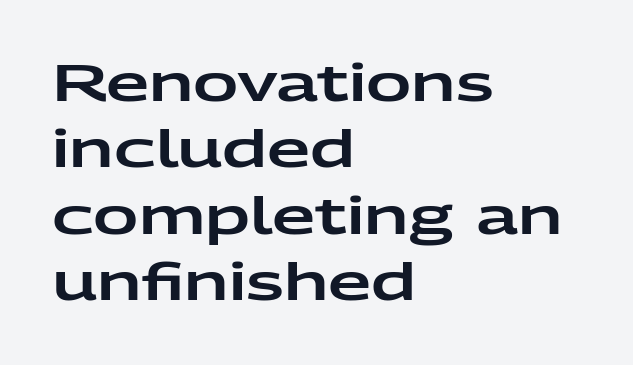
The passage shown is typeset with a sans-serif family. Is this a fixed-width face? No — the glyphs have proportional, varying widths. Compared with typical paragraphs, the rows here are spaced about the same. The letters stand upright; this is a roman face. Horizontal alignment here is leftward, the default for most running prose. Descenders are the only things crossing below the line.
